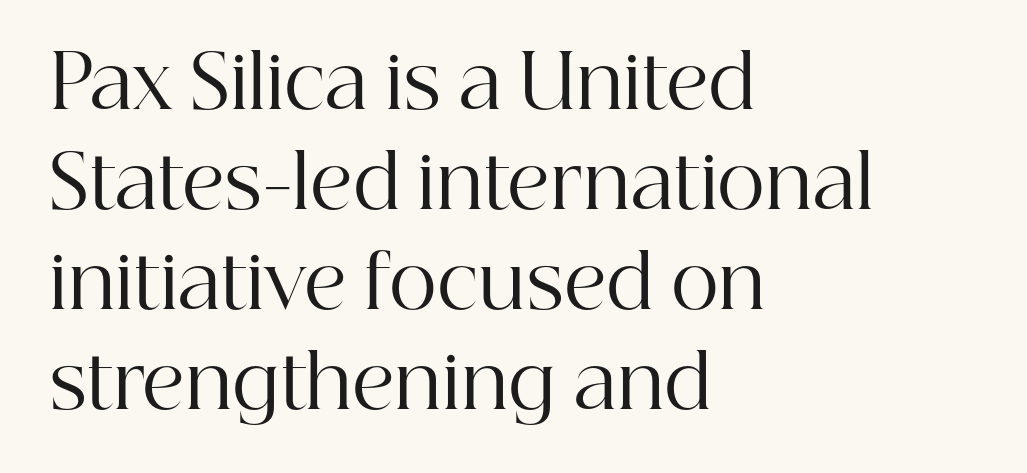
Q: Is the text bold? A: No.
Q: Is the text italic (slanted)? A: No, it is upright.
Q: Is the typeface a serif or a sans-serif typeface? A: Serif.
Q: Is the text underlined? A: No.
Q: How is the paragraph aligned? A: Left-aligned.
Q: Is the spacing between letters normal or unusually wide? A: Normal.
Q: Is the spacing between lines tight, normal or loose? A: Normal.
Q: Width (condensed, normal, or wide)? A: Normal.
Q: Stroke contrast? A: High.
Q: x-height? A: Medium.
Q: Monospaced? A: No.
